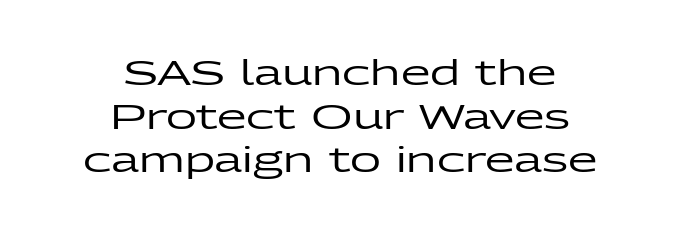
Normally led — the rows are evenly, conventionally spaced. Neither beginnings nor endings align; midpoints do. Tracking value appears to be zero — textbook default spacing. Each row of text sits above clean, open space. No feet cap the strokes, marking this as sans-serif type.
